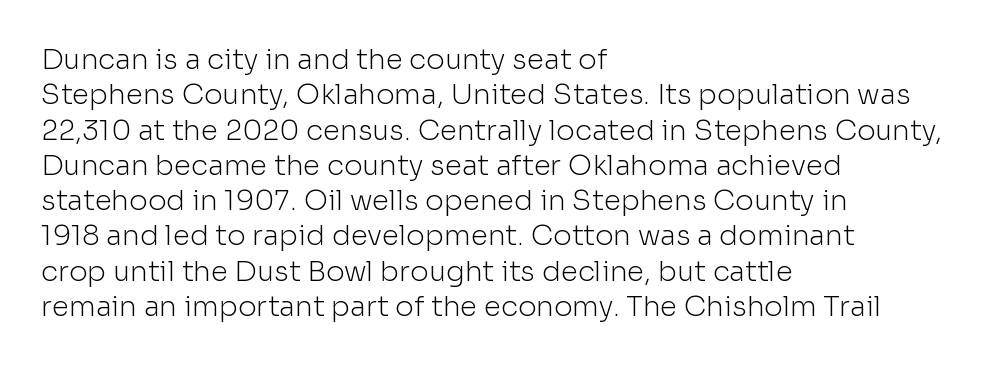
The image shows 28 px light sans-serif type, upright; set left-aligned, normal line spacing (1.26x), normal letter spacing, not underlined; low stroke contrast and a medium x-height.
